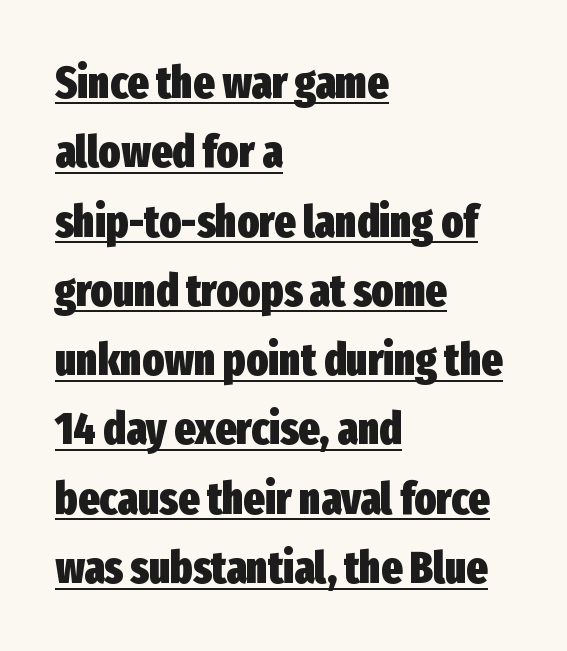
{"serif": "no", "italic": "no", "bold": "yes", "weight": "heavy", "width": "condensed", "stroke_contrast": "low", "x_height": "medium", "monospaced": "no", "underline": "yes", "align": "left", "line_spacing": "normal", "line_spacing_ratio": 1.54, "letter_spacing": "normal", "letter_spacing_em": 0.0, "glyph_px": 45}
